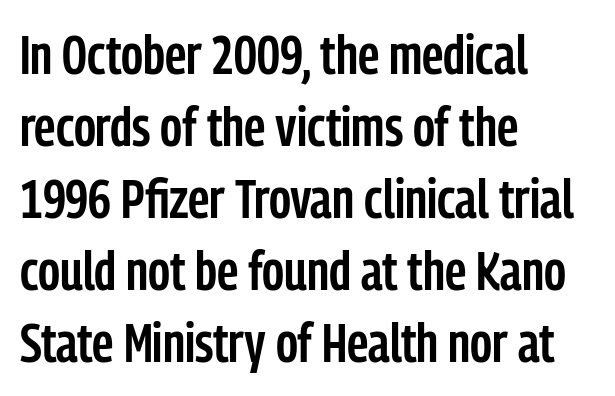
{"serif": "no", "italic": "no", "bold": "semi", "weight": "semibold", "width": "condensed", "stroke_contrast": "low", "x_height": "medium", "monospaced": "no", "underline": "no", "align": "left", "line_spacing": "normal", "line_spacing_ratio": 1.31, "letter_spacing": "normal", "letter_spacing_em": 0.0, "glyph_px": 55}
